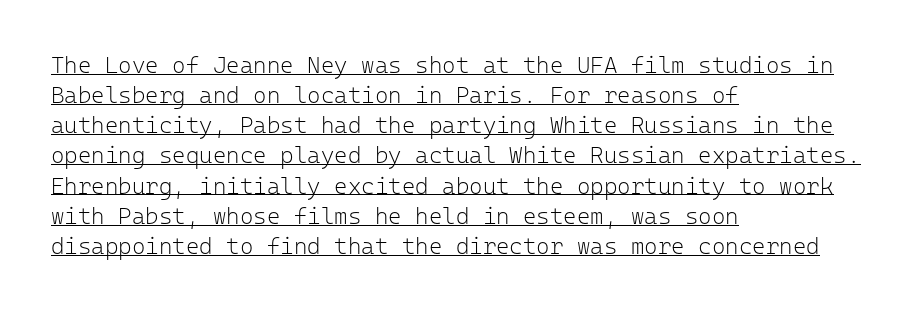
{"italic": "no", "bold": "no", "underline": "yes", "align": "left", "line_spacing": "normal", "line_spacing_ratio": 1.31, "letter_spacing": "normal", "letter_spacing_em": 0.0, "glyph_px": 23}
